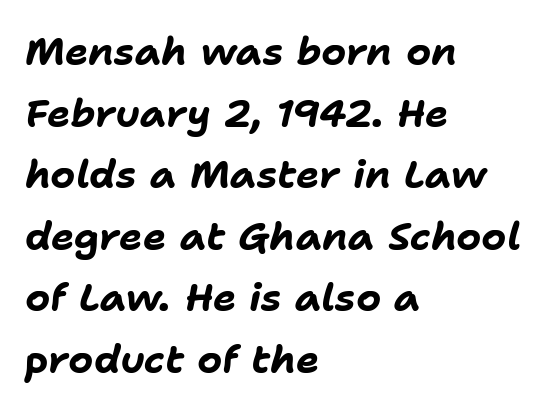
Q: Is the text bold? A: Yes.
Q: Is the text italic (slanted)? A: Yes, it leans right by about 11 degrees.
Q: Is the text underlined? A: No.
Q: How is the paragraph aligned? A: Left-aligned.
Q: Is the spacing between letters normal or unusually wide? A: Normal.
Q: Is the spacing between lines tight, normal or loose? A: Normal.
Q: Width (condensed, normal, or wide)? A: Normal.
Q: Stroke contrast? A: Low.
Q: x-height? A: Medium.
Q: Monospaced? A: No.
